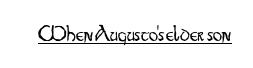
Students, observe the line beneath the letters — that is underlining. You can tell it's not italic because the verticals are truly vertical. Stems here are at most as thick as an everyday book face. Between one letter and the next there's only the usual sliver of space.
